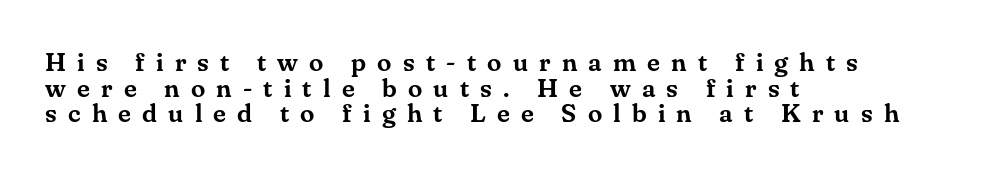
Q: Is the text italic (slanted)? A: No, it is upright.
Q: Is the text underlined? A: No.
Q: How is the paragraph aligned? A: Left-aligned.
Q: Is the spacing between letters normal or unusually wide? A: Unusually wide.
Q: Is the spacing between lines tight, normal or loose? A: Tight.
